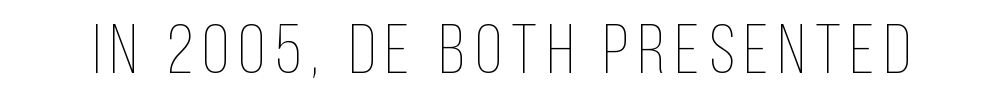
Anything drawn beneath the words? Only blank space. Designer's note — italics off, roman on. Weight: regular or lighter. Is this a fixed-width face? No — the glyphs have proportional, varying widths.
